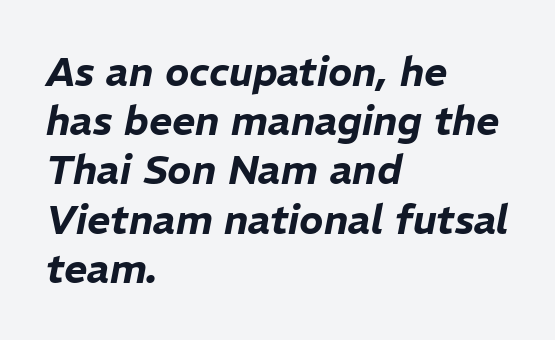
The glyphs look as if they've been sheared to an angle. This sample has the flowing, uneven cadence of proportional lettering. Lines of text with bare space underneath. This rendering uses left alignment, leaving the right contour irregular.
